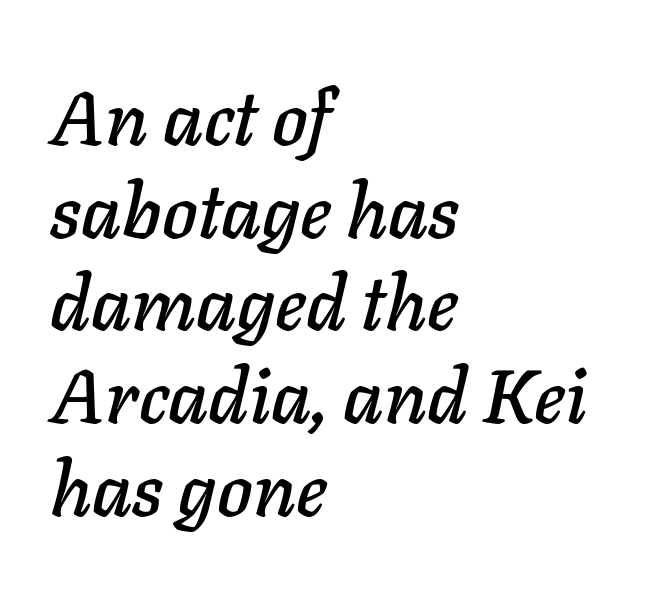
The image shows 76 px text type, italic (leaning right); set left-aligned, line spacing 1.22x, normal letter spacing, not underlined; low stroke contrast and a medium x-height.
